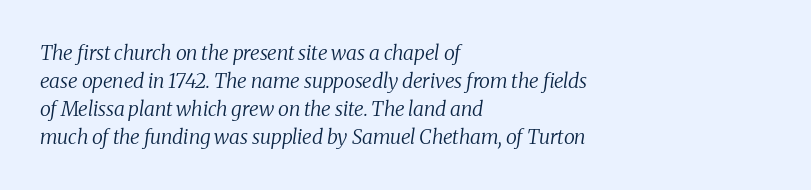
Q: Is the text bold? A: No.
Q: Is the text italic (slanted)? A: Yes, it leans right by about 8 degrees.
Q: Is the text underlined? A: No.
Q: How is the paragraph aligned? A: Left-aligned.
Q: Is the spacing between letters normal or unusually wide? A: Normal.
Q: Is the spacing between lines tight, normal or loose? A: Normal.
